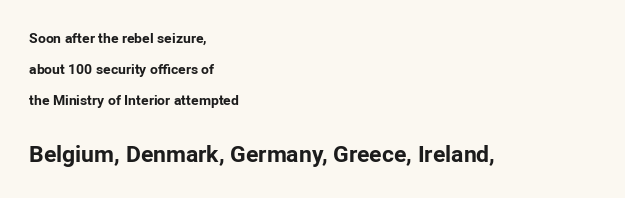
Q: Is the text bold? A: Yes.
Q: Is the text italic (slanted)? A: No, it is upright.
Q: Is the text underlined? A: No.
Q: How is the paragraph aligned? A: Left-aligned.
Q: Is the spacing between letters normal or unusually wide? A: Normal.
Q: Is the spacing between lines tight, normal or loose? A: Loose.
Q: Which block of text is set in a larger size, the first (top) or the second (bottom)? A: The second (bottom) one.
